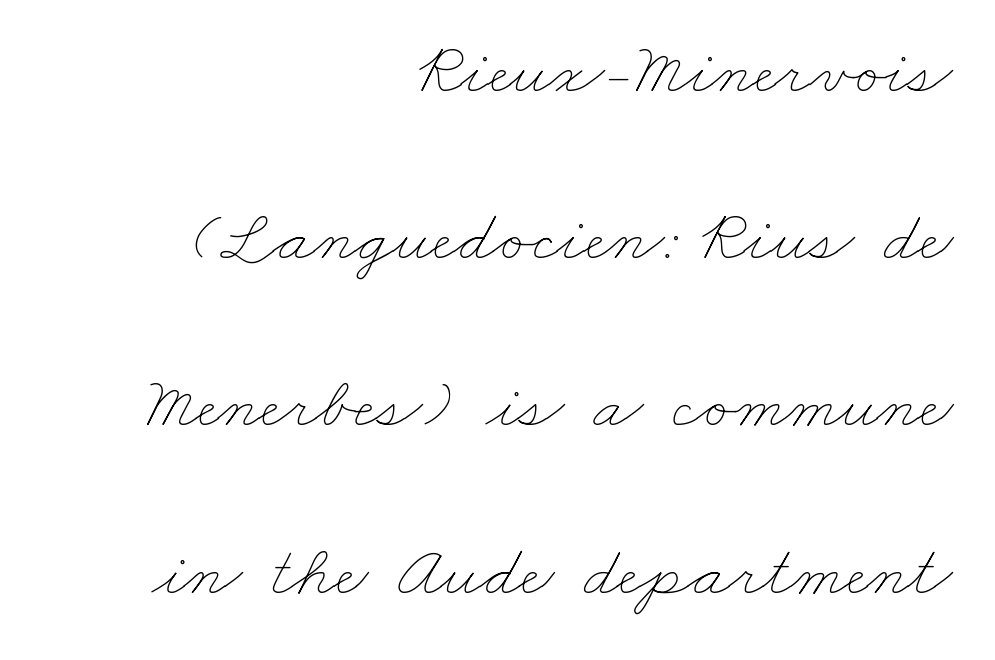
Nothing heavy about these letters — not bold at all. The space directly below the letters is spotless. This sample uses plain, unmodified letter spacing. Line spacing here is loose.
